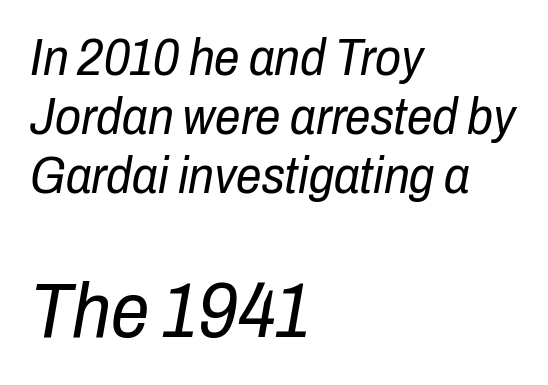
The image shows 77 px regular-weight, condensed type, italic (leaning right); set left-aligned, line spacing 1.16x, normal letter spacing, not underlined; the second (bottom) block is 1.51x larger; low stroke contrast and a medium x-height.
